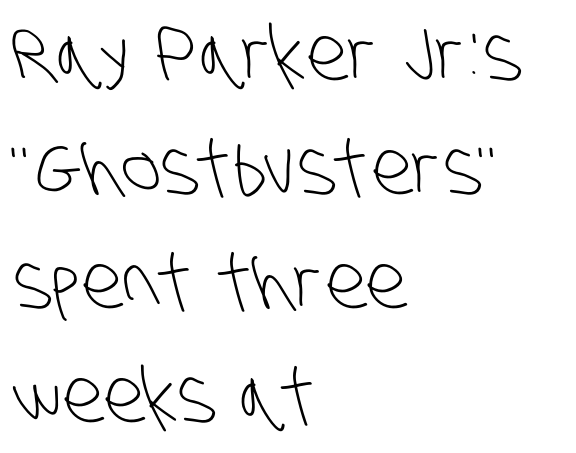
The image shows 75 px light, condensed sans-serif type; set left-aligned, normal line spacing (1.52x), normal letter spacing, not underlined; low stroke contrast and a large x-height.
